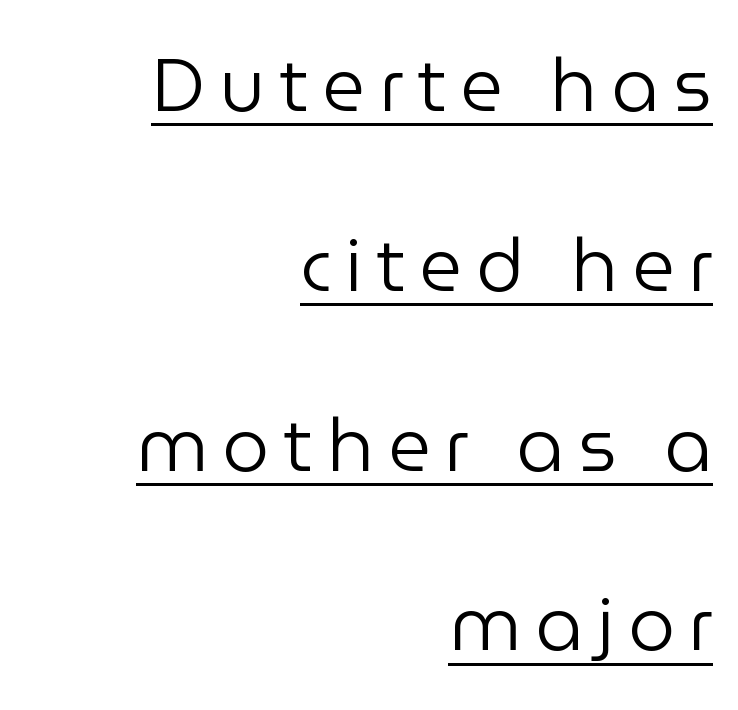
Q: Is the text bold? A: No.
Q: Is the text italic (slanted)? A: No, it is upright.
Q: Is the typeface a serif or a sans-serif typeface? A: Sans-serif.
Q: Is the text underlined? A: Yes.
Q: How is the paragraph aligned? A: Right-aligned.
Q: Is the spacing between lines tight, normal or loose? A: Loose.
Q: Width (condensed, normal, or wide)? A: Normal.
Q: Stroke contrast? A: Low.
Q: x-height? A: Medium.
Q: Monospaced? A: No.
